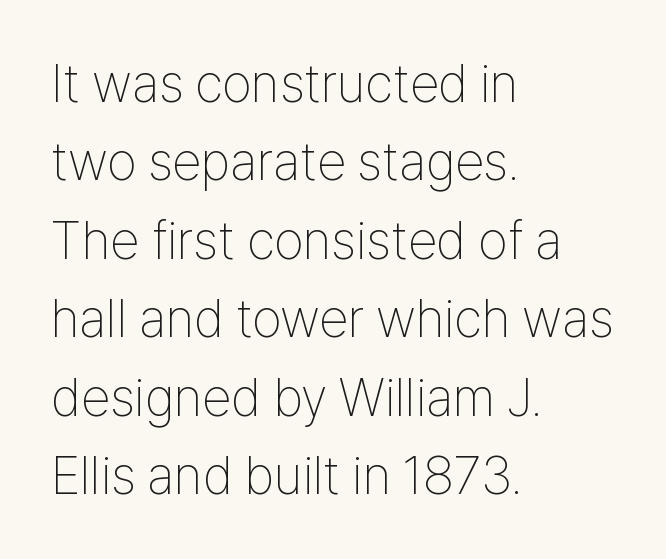
Q: Is the text bold? A: No.
Q: Is the text italic (slanted)? A: No, it is upright.
Q: Is the typeface a serif or a sans-serif typeface? A: Sans-serif.
Q: Is the text underlined? A: No.
Q: How is the paragraph aligned? A: Left-aligned.
Q: Is the spacing between letters normal or unusually wide? A: Normal.
Q: Is the spacing between lines tight, normal or loose? A: Normal.
Q: Width (condensed, normal, or wide)? A: Condensed.
Q: Stroke contrast? A: Low.
Q: x-height? A: Medium.
Q: Monospaced? A: No.
